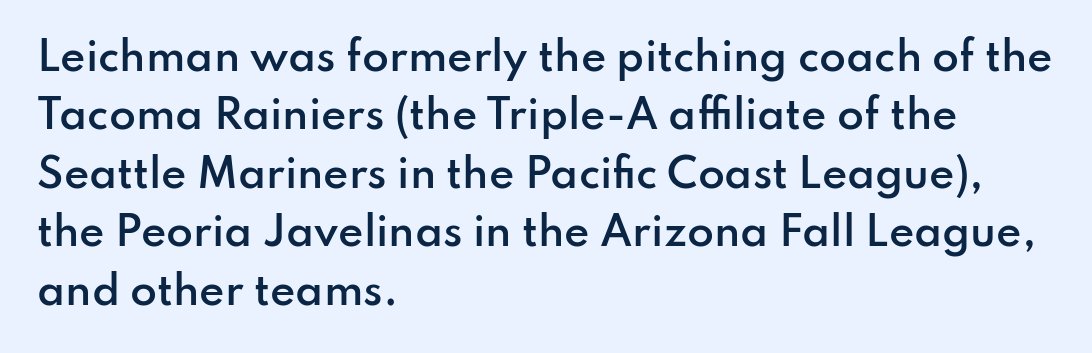
Q: Is the text bold? A: Semi-bold.
Q: Is the text italic (slanted)? A: No, it is upright.
Q: Is the typeface a serif or a sans-serif typeface? A: Sans-serif.
Q: Is the text underlined? A: No.
Q: How is the paragraph aligned? A: Left-aligned.
Q: Is the spacing between letters normal or unusually wide? A: Normal.
Q: Is the spacing between lines tight, normal or loose? A: Normal.
Q: Width (condensed, normal, or wide)? A: Normal.
Q: Stroke contrast? A: Low.
Q: x-height? A: Small.
Q: Monospaced? A: No.
